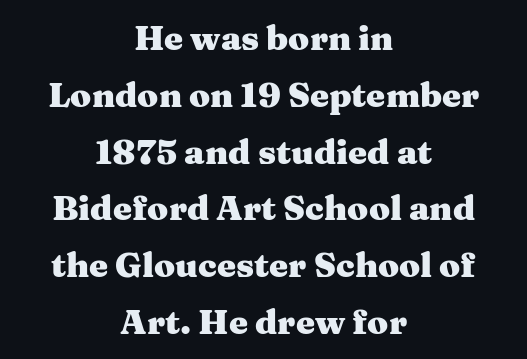
{"serif": "yes", "italic": "no", "bold": "yes", "weight": "heavy", "width": "wide", "stroke_contrast": "medium", "x_height": "medium", "monospaced": "no", "underline": "no", "align": "center", "line_spacing": "normal", "line_spacing_ratio": 1.67, "letter_spacing": "normal", "letter_spacing_em": 0.0, "glyph_px": 34}
